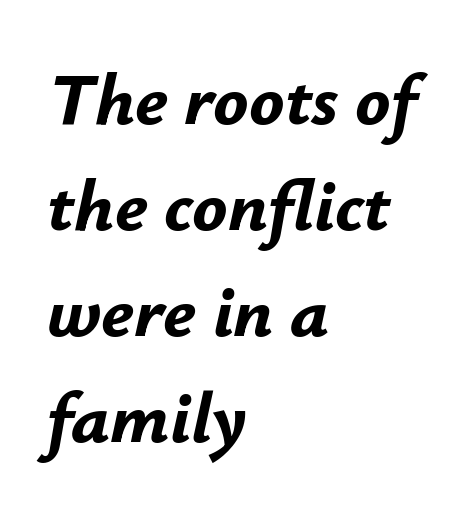
The image shows 73 px bold type, italic (leaning right); set left-aligned, normal line spacing (1.45x), normal letter spacing, not underlined; low stroke contrast and a small x-height.
